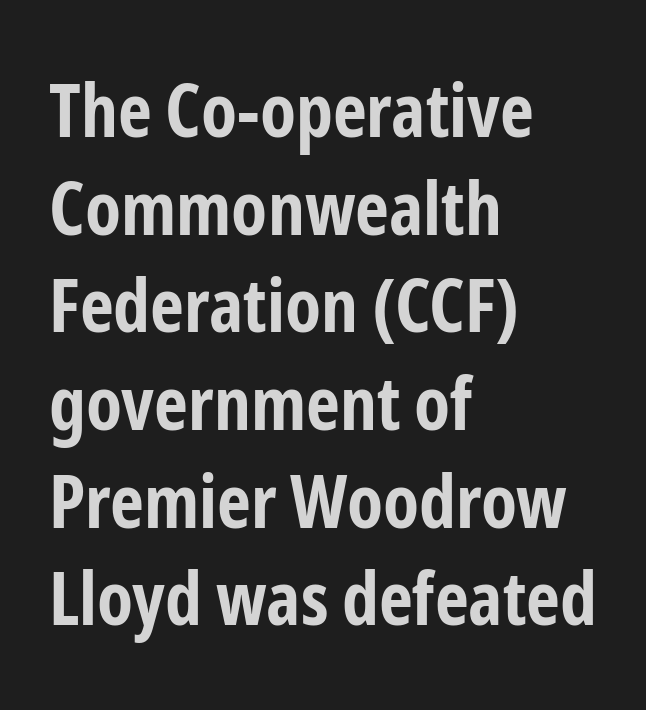
{"serif": "no", "italic": "no", "bold": "yes", "weight": "bold", "width": "condensed", "stroke_contrast": "low", "x_height": "medium", "monospaced": "no", "underline": "no", "align": "left", "line_spacing": "normal", "line_spacing_ratio": 1.32, "letter_spacing": "normal", "letter_spacing_em": 0.0, "glyph_px": 74}
